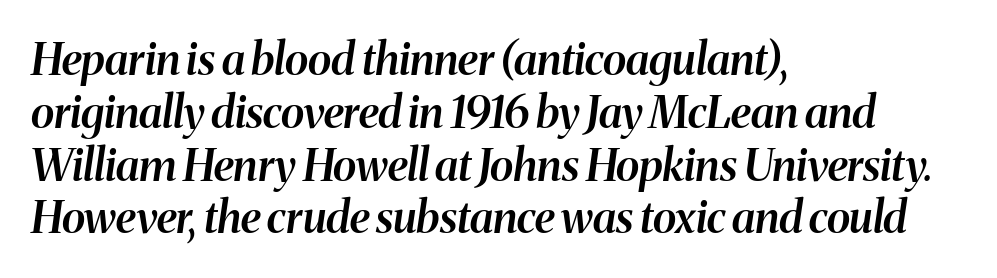
Q: Is the text bold? A: Semi-bold.
Q: Is the text italic (slanted)? A: Yes, it leans right by about 8 degrees.
Q: Is the text underlined? A: No.
Q: How is the paragraph aligned? A: Left-aligned.
Q: Is the spacing between letters normal or unusually wide? A: Normal.
Q: Width (condensed, normal, or wide)? A: Normal.
Q: Stroke contrast? A: Medium.
Q: x-height? A: Medium.
Q: Monospaced? A: No.
